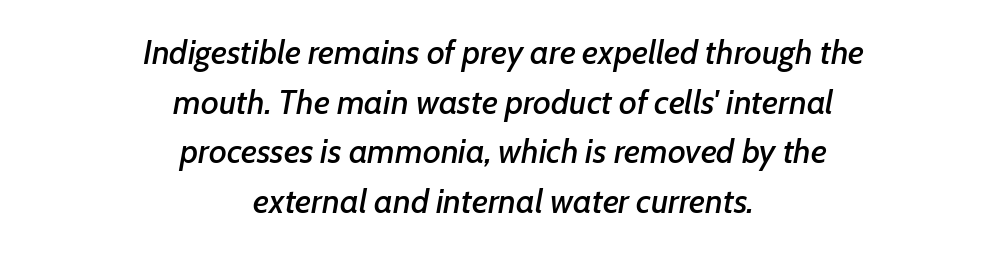
Emphasis-style slanted type is in use. Clear beneath every line of the passage. The face used here is proportionally spaced, like ordinary book or web type. Typeset on center — no edge is straight. Honestly, the letter spacing is just normal — you wouldn't notice it.
